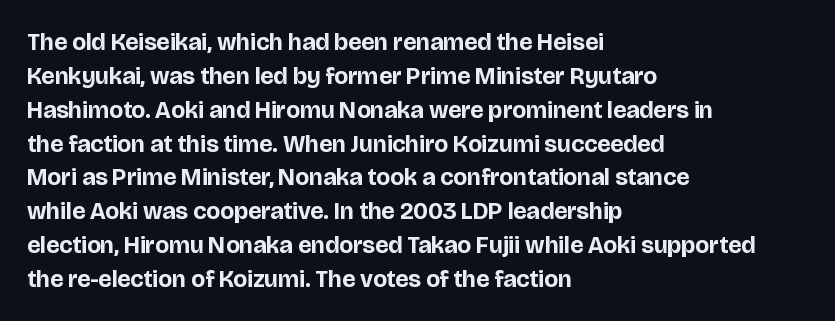
{"italic": "no", "bold": "yes", "underline": "no", "align": "left", "line_spacing": "normal", "line_spacing_ratio": 1.41, "letter_spacing": "normal", "letter_spacing_em": 0.0, "glyph_px": 24}
